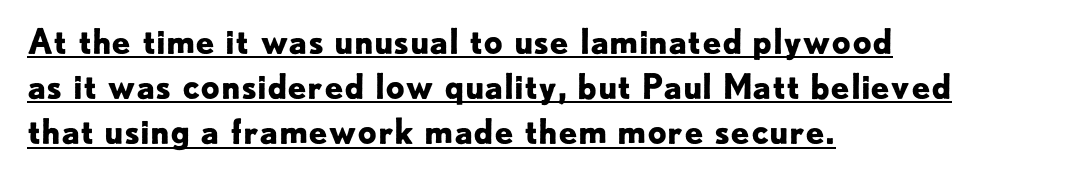
Q: Is the text bold? A: Yes.
Q: Is the text italic (slanted)? A: No, it is upright.
Q: Is the typeface a serif or a sans-serif typeface? A: Sans-serif.
Q: Is the text underlined? A: Yes.
Q: How is the paragraph aligned? A: Left-aligned.
Q: Is the spacing between letters normal or unusually wide? A: Normal.
Q: Is the spacing between lines tight, normal or loose? A: Normal.
Q: Width (condensed, normal, or wide)? A: Normal.
Q: Stroke contrast? A: Low.
Q: x-height? A: Small.
Q: Monospaced? A: No.
